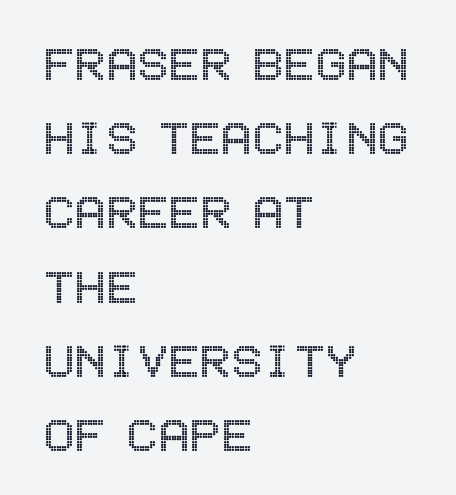
{"italic": "no", "width": "condensed", "x_height": "large", "underline": "no", "align": "left", "line_spacing": "normal", "line_spacing_ratio": 1.28, "letter_spacing": "normal", "letter_spacing_em": 0.0, "glyph_px": 58}
